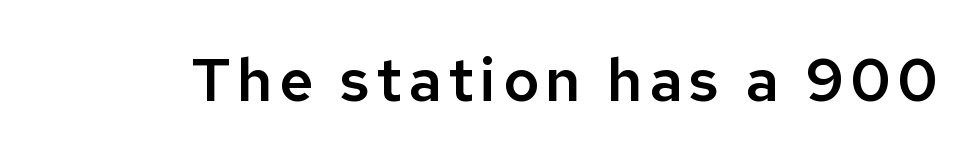
{"serif": "no", "italic": "no", "width": "normal", "stroke_contrast": "low", "x_height": "medium", "monospaced": "no", "underline": "no", "glyph_px": 60}
